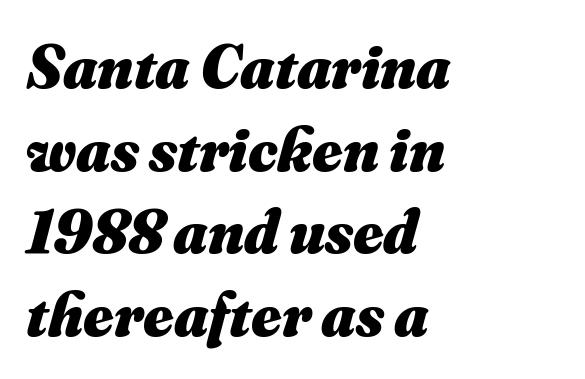
Honestly, there is no underline to notice here at all. This rendering leaves character spacing at its baseline value. Looks like regular typesetting: each glyph gets only the width it needs. This rendering uses left alignment, leaving the right contour irregular. Heavy-handed strokes throughout: this text is bold. Tall strokes in this sample are angled rather than plumb.
